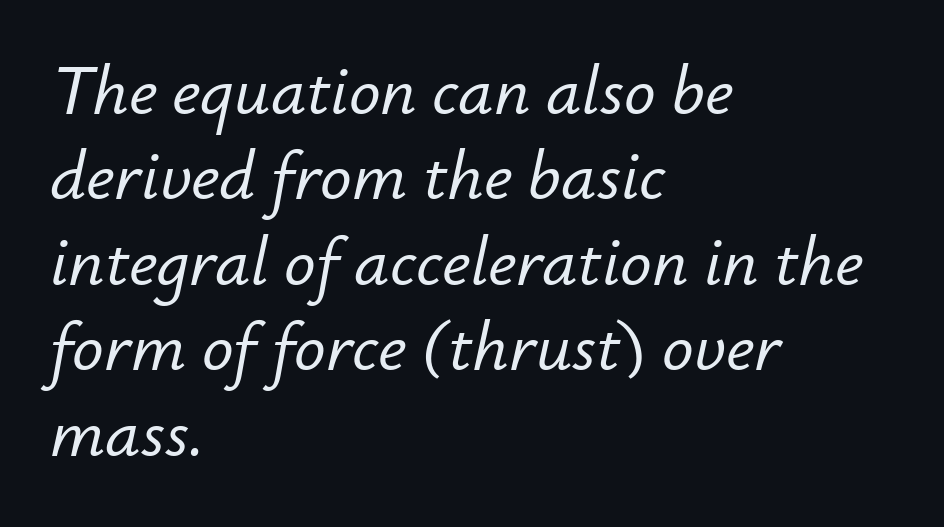
{"italic": "yes", "lean": "right", "slant_degrees": 12, "width": "normal", "stroke_contrast": "low", "x_height": "small", "monospaced": "no", "underline": "no", "align": "left", "line_spacing_ratio": 1.22, "letter_spacing": "normal", "letter_spacing_em": 0.0, "glyph_px": 70}
